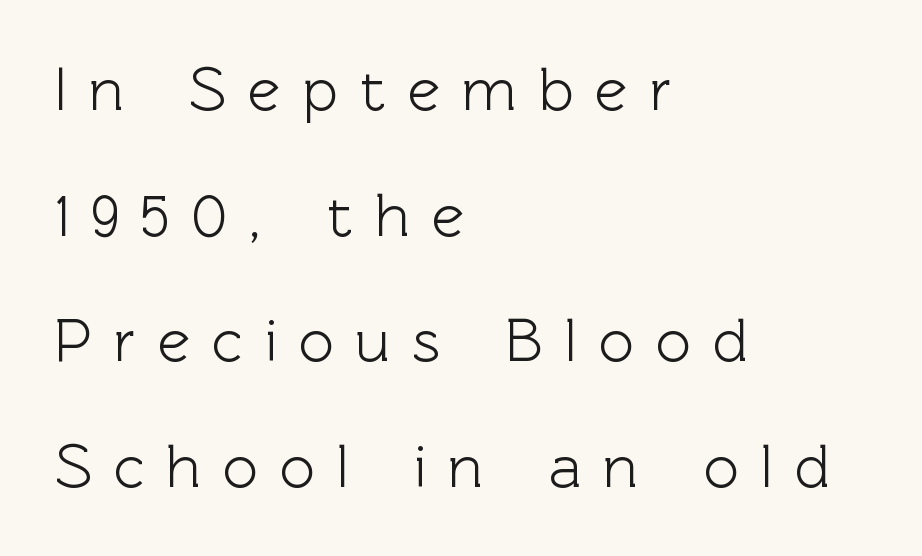
Typeset ragged right — the left edge is the straight one. You could fit nearly another row in the gap between these rows. Letterform terminals end flat and unadorned throughout the passage. The rendering inserts visible extra space after every character.
